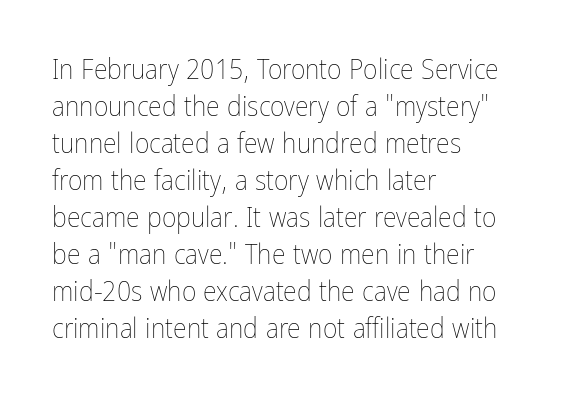
The image shows 28 px thin, condensed type, upright; set left-aligned, normal line spacing (1.32x), normal letter spacing, not underlined; low stroke contrast and a medium x-height.
